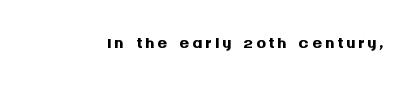
Weight check: bold — yes, fully. Ascenders rise straight up at ninety degrees. The string is rendered with underlining switched off.
